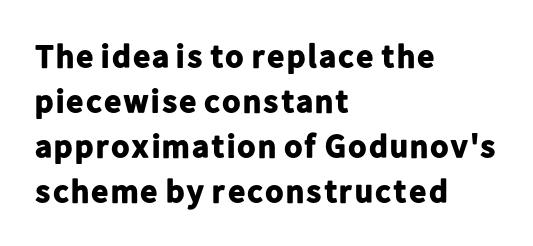
Q: Is the text bold? A: Yes.
Q: Is the text italic (slanted)? A: No, it is upright.
Q: Is the typeface a serif or a sans-serif typeface? A: Sans-serif.
Q: Is the text underlined? A: No.
Q: How is the paragraph aligned? A: Left-aligned.
Q: Is the spacing between letters normal or unusually wide? A: Normal.
Q: Is the spacing between lines tight, normal or loose? A: Normal.
Q: Width (condensed, normal, or wide)? A: Normal.
Q: Stroke contrast? A: Low.
Q: x-height? A: Medium.
Q: Monospaced? A: No.
